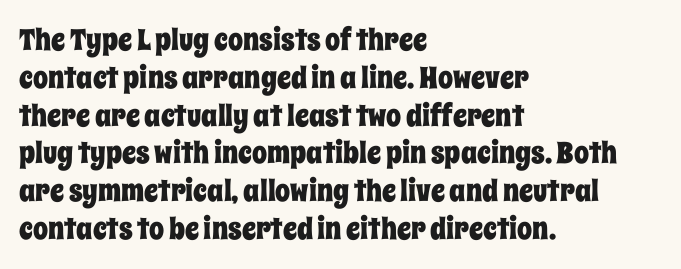
Looks like regular typesetting: each glyph gets only the width it needs. Each row of text sits above clean, open space. Honestly, the letter spacing is just normal — you wouldn't notice it. Notice how the stems are strictly vertical — no italics here. Evenly set lines give the paragraph a standard silhouette. All the whitespace from short lines collects on the right.
